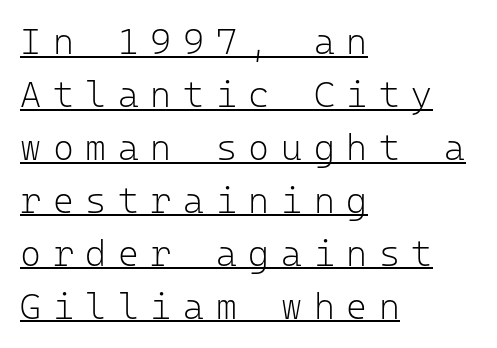
The image shows 36 px light sans-serif type, upright, monospaced; set left-aligned, normal line spacing (1.47x), unusually wide letter spacing (+0.32 em), underlined; low stroke contrast and a medium x-height.
